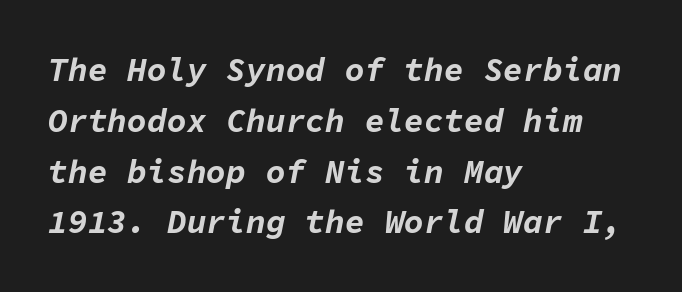
Whoever set this chose a conventional vertical rhythm. Yep, that's italic — everything's leaning. The passage shown is not underscored anywhere. The gaps between neighbouring characters are ordinary and unremarkable. Each letter, wide or thin by design, is forced into the same width here. Does the weight exceed regular? Yes, all the way to bold.
